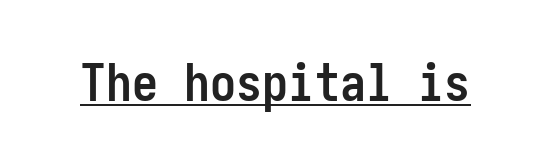
The image shows 52 px semibold, condensed sans-serif type, upright; set normal letter spacing, underlined; low stroke contrast and a medium x-height.
